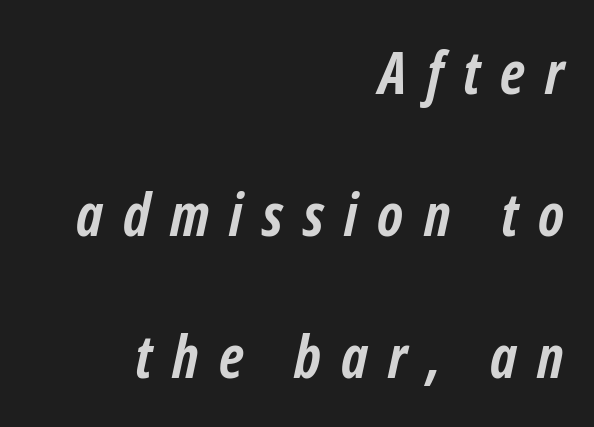
{"italic": "yes", "lean": "right", "slant_degrees": 12, "bold": "yes", "weight": "semibold", "width": "condensed", "stroke_contrast": "low", "x_height": "medium", "monospaced": "no", "underline": "no", "align": "right", "line_spacing": "loose", "line_spacing_ratio": 2.41, "letter_spacing": "wide", "letter_spacing_em": 0.34, "glyph_px": 59}
